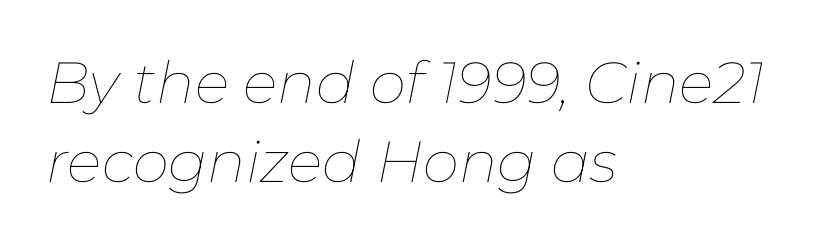
{"italic": "yes", "lean": "right", "slant_degrees": 11, "bold": "no", "weight": "thin", "width": "normal", "stroke_contrast": "low", "x_height": "medium", "monospaced": "no", "underline": "no", "align": "left", "line_spacing": "normal", "line_spacing_ratio": 1.36, "letter_spacing": "normal", "letter_spacing_em": 0.0, "glyph_px": 58}
